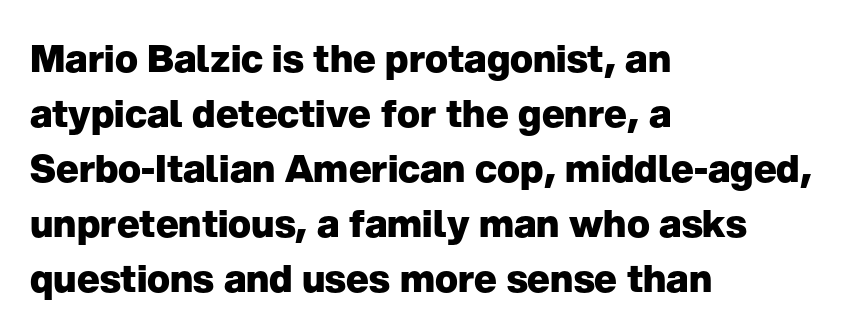
These lines were composed using upright roman letters. The rendering shows plain stroke endings on the letterforms — a sans-serif design. Vertically, the passage feels balanced, rows spaced as you'd expect. Underlining? Definitely not there. The sample has been set heavy, in full bold. Is this a fixed-width face? No — the glyphs have proportional, varying widths.
